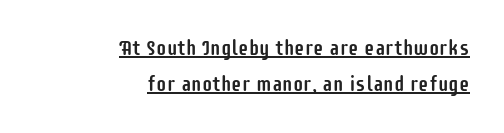
Caption: lettering with a line underneath. Designer's note — italics off, roman on. Inter-character spacing is left at the font's built-in metrics. Horizontally, the lines are justified to the trailing edge only.
